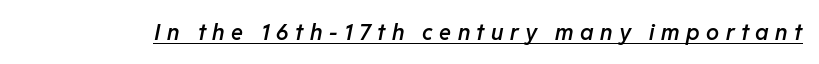
{"italic": "yes", "lean": "right", "slant_degrees": 11, "bold": "semi", "underline": "yes", "letter_spacing": "wide", "letter_spacing_em": 0.29, "glyph_px": 22}
